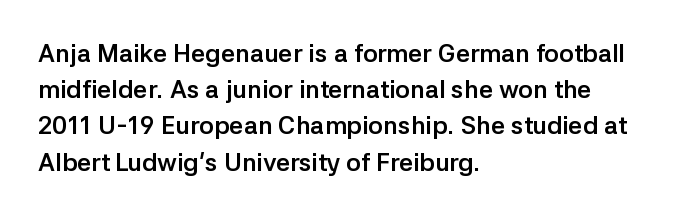
Q: Is the text bold? A: Yes.
Q: Is the text italic (slanted)? A: No, it is upright.
Q: Is the text underlined? A: No.
Q: How is the paragraph aligned? A: Left-aligned.
Q: Is the spacing between letters normal or unusually wide? A: Normal.
Q: Is the spacing between lines tight, normal or loose? A: Normal.
